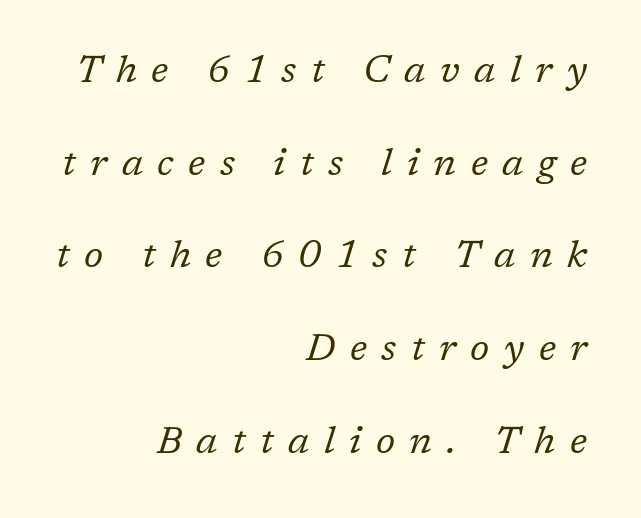
Q: Is the text bold? A: No.
Q: Is the text italic (slanted)? A: Yes, it leans right by about 17 degrees.
Q: Is the typeface a serif or a sans-serif typeface? A: Serif.
Q: Is the text underlined? A: No.
Q: How is the paragraph aligned? A: Right-aligned.
Q: Is the spacing between letters normal or unusually wide? A: Unusually wide.
Q: Is the spacing between lines tight, normal or loose? A: Loose.
Q: Width (condensed, normal, or wide)? A: Normal.
Q: Stroke contrast? A: Low.
Q: x-height? A: Medium.
Q: Monospaced? A: No.
